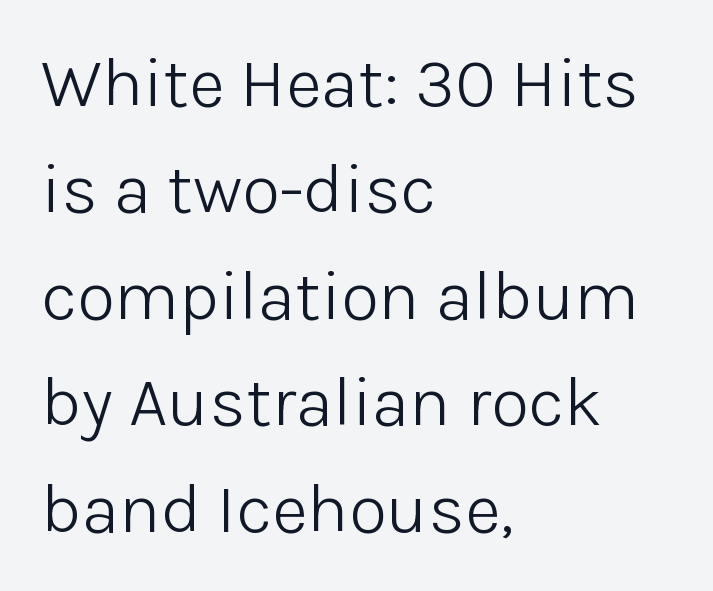
Note the varied advance widths — an 'i' is clearly narrower than an 'm'. A classic flush-left, rag-right setting is used for this passage. This rendering features lettering with no underline. Heaviness? Minimal to ordinary, like unemphasized prose. Successive baselines arrive at the customary interval. Nothing unusual about the tracking: characters are spaced as the font intends.
